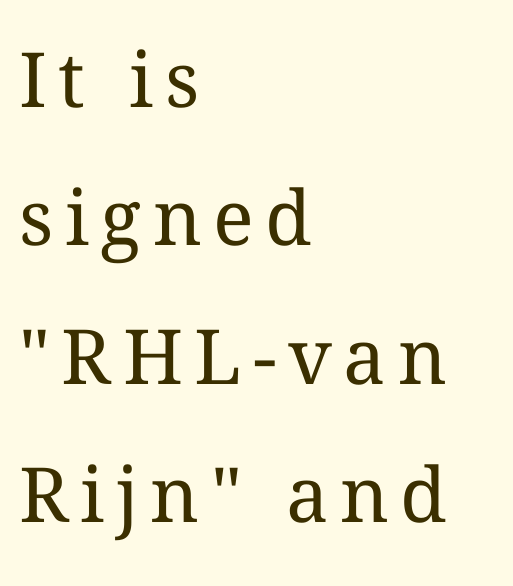
Q: Is the text bold? A: No.
Q: Is the text italic (slanted)? A: No, it is upright.
Q: Is the text underlined? A: No.
Q: How is the paragraph aligned? A: Left-aligned.
Q: Width (condensed, normal, or wide)? A: Normal.
Q: Stroke contrast? A: Medium.
Q: x-height? A: Medium.
Q: Monospaced? A: No.
